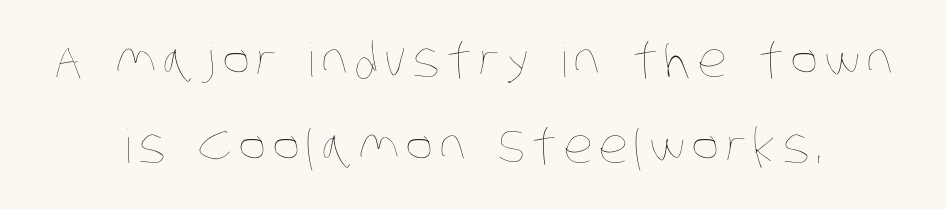
Nothing heavy about these letters — not bold at all. The whitespace from short lines is split evenly between both sides. Looks like regular typesetting: each glyph gets only the width it needs. Lines of text with bare space underneath.
